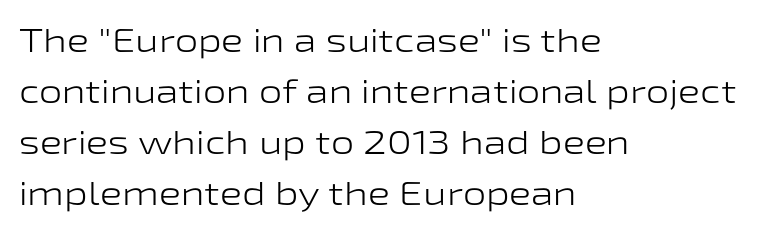
The type family on display is of the sans-serif kind. Does the lettering tilt? It doesn't — this is upright. Whoever set this chose a conventional vertical rhythm. Horizontal alignment here is leftward, the default for most running prose. The gaps between neighbouring characters are ordinary and unremarkable. Is the type heavy? It reads as light-to-regular instead.
